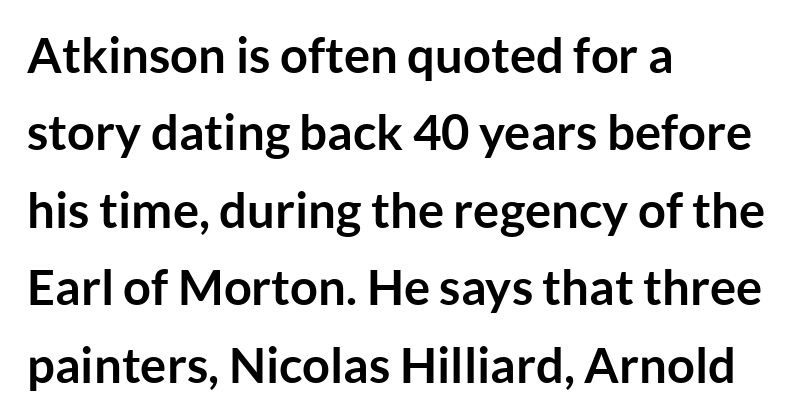
A typesetter would mark this as roman, not italic. Compared with an ordinary text face, these strokes are far heavier — a full bold. The text block is weighted toward the left margin, trailing off unevenly rightward. Honestly, there is no underline to notice here at all. Does the type have serifs? No, each stem ends abruptly. Nobody touched the tracking dial on this one.
